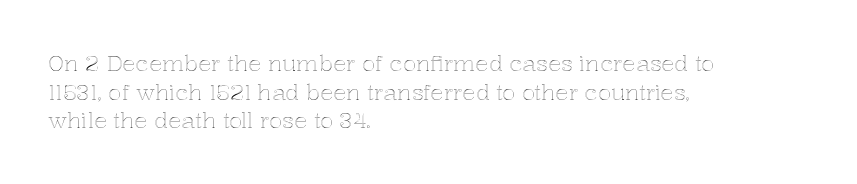
The image shows 22 px text type, upright; set left-aligned, normal line spacing (1.3x), normal letter spacing, not underlined.
